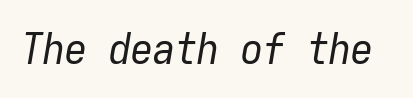
Each letter, wide or thin by design, is forced into the same width here. It's the slanting kind of type. Weight: regular or lighter. Honestly, the letter spacing is just normal — you wouldn't notice it. Descenders are the only things crossing below the line.
